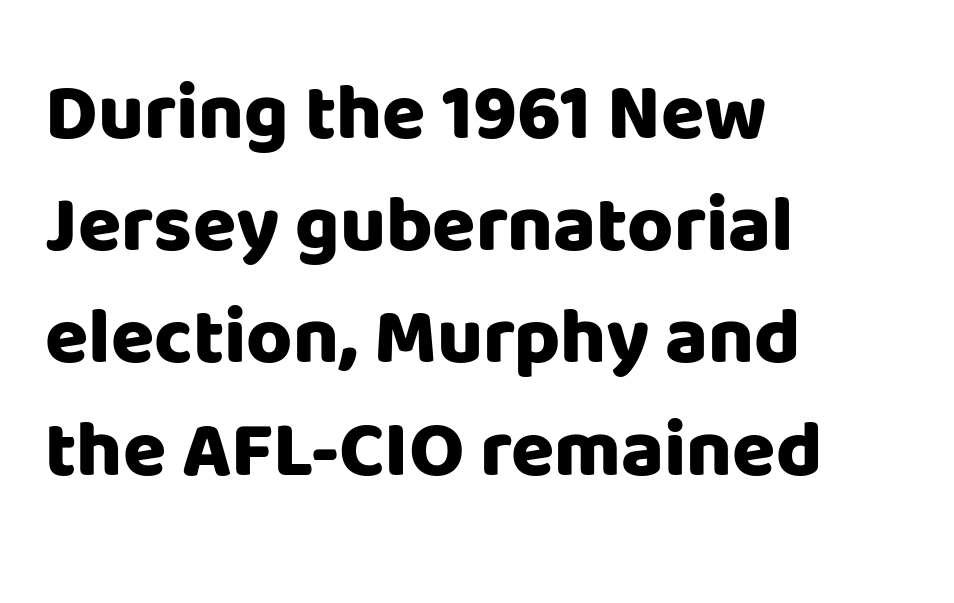
Q: Is the text bold? A: Yes.
Q: Is the text italic (slanted)? A: No, it is upright.
Q: Is the typeface a serif or a sans-serif typeface? A: Sans-serif.
Q: Is the text underlined? A: No.
Q: How is the paragraph aligned? A: Left-aligned.
Q: Is the spacing between letters normal or unusually wide? A: Normal.
Q: Is the spacing between lines tight, normal or loose? A: Normal.
Q: Width (condensed, normal, or wide)? A: Normal.
Q: Stroke contrast? A: Low.
Q: x-height? A: Large.
Q: Monospaced? A: No.
